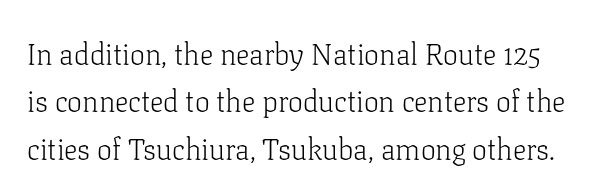
The image shows 30 px light serif type, upright; set normal line spacing (1.58x), normal letter spacing, not underlined; low stroke contrast and a medium x-height.
